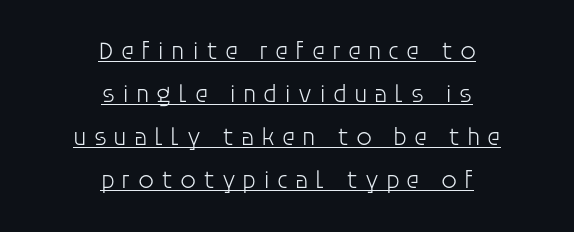
Every character sits straight up, as roman type does. Underlining? Definitely there. The paragraph has two soft edges and a firm central axis. Stroke mass is kept to a normal reading level or below. These lines have a slow, spaced-out rhythm from letter to letter.
